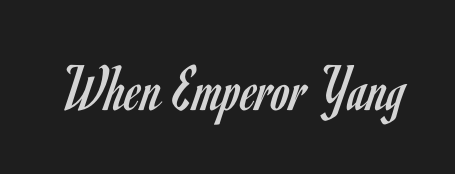
The characters display no serif detailing; their extremities are plain. Is this a fixed-width face? No — the glyphs have proportional, varying widths. Weight: regular or lighter. Descenders hang freely into open space. How are the letters spaced? Ordinarily, with no added tracking.
